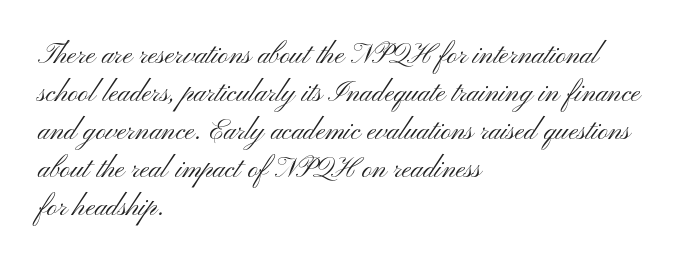
Think of a printed novel: that variable character pitch is what you see here. Short note: letters normally spaced. Honestly, there is no underline to notice here at all. Classification — sans serif.
